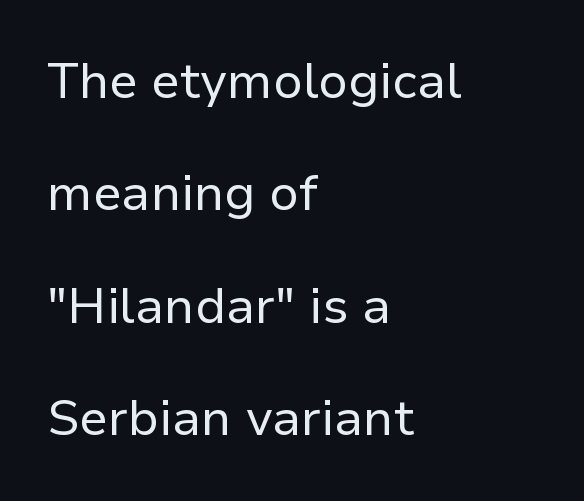
The image shows 50 px regular-weight sans-serif type, upright; set left-aligned, loose line spacing (2.25x), normal letter spacing, not underlined; low stroke contrast and a medium x-height.
